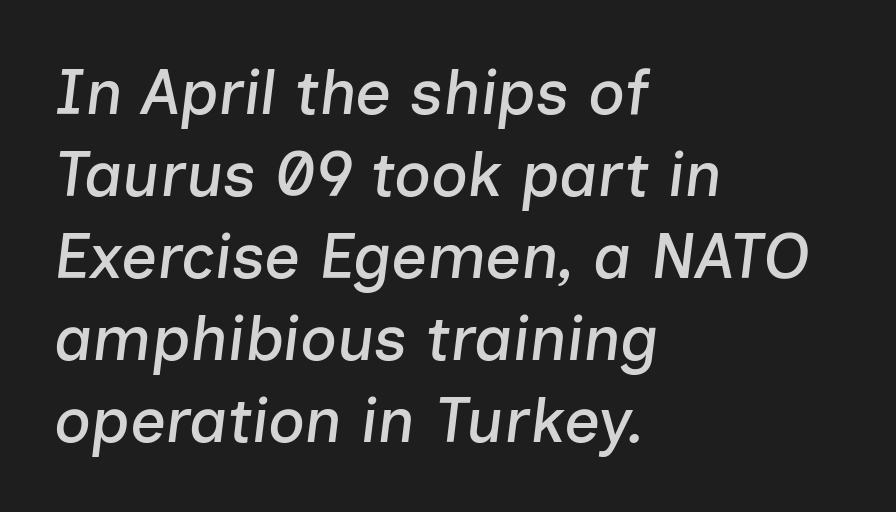
{"italic": "yes", "lean": "right", "slant_degrees": 7, "width": "normal", "stroke_contrast": "low", "x_height": "medium", "monospaced": "no", "underline": "no", "align": "left", "line_spacing": "normal", "line_spacing_ratio": 1.3, "letter_spacing": "normal", "letter_spacing_em": 0.0, "glyph_px": 63}
